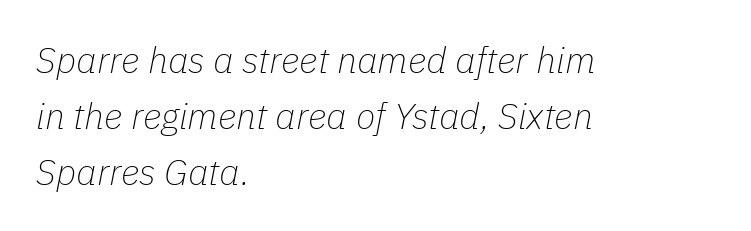
The image shows 36 px thin type, italic (leaning right); set left-aligned, normal line spacing (1.55x), normal letter spacing, not underlined; low stroke contrast and a medium x-height.
